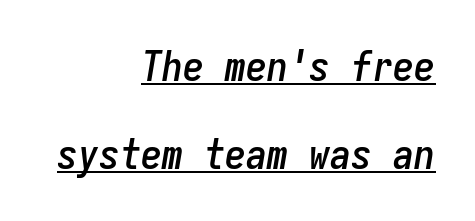
{"italic": "yes", "lean": "right", "slant_degrees": 9, "width": "condensed", "stroke_contrast": "low", "x_height": "medium", "monospaced": "yes", "underline": "yes", "align": "right", "line_spacing": "loose", "line_spacing_ratio": 2.09, "letter_spacing": "normal", "letter_spacing_em": 0.0, "glyph_px": 42}
